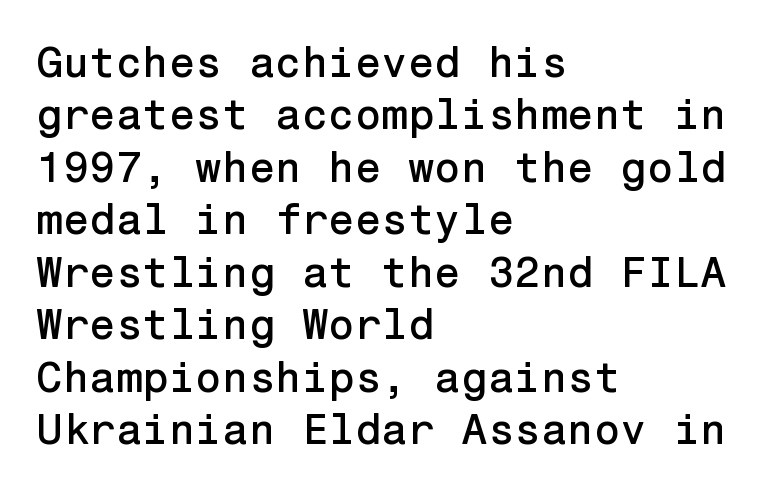
The image shows 43 px sans-serif type, upright; set left-aligned, line spacing 1.22x, normal letter spacing, not underlined; low stroke contrast and a medium x-height.
